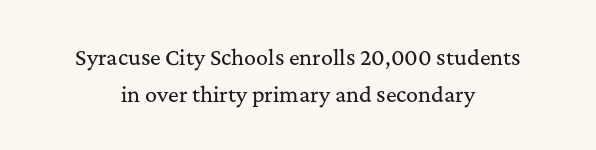
{"italic": "no", "underline": "no", "align": "center", "line_spacing_ratio": 1.85, "letter_spacing": "normal", "letter_spacing_em": 0.0, "glyph_px": 20}
